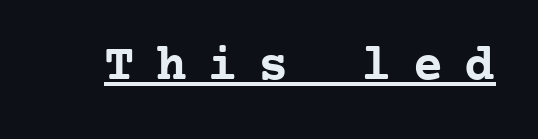
Q: Is the text bold? A: Yes.
Q: Is the text italic (slanted)? A: No, it is upright.
Q: Is the typeface a serif or a sans-serif typeface? A: Serif.
Q: Is the text underlined? A: Yes.
Q: Is the spacing between letters normal or unusually wide? A: Unusually wide.
Q: Width (condensed, normal, or wide)? A: Normal.
Q: Stroke contrast? A: Low.
Q: x-height? A: Medium.
Q: Monospaced? A: Yes.
